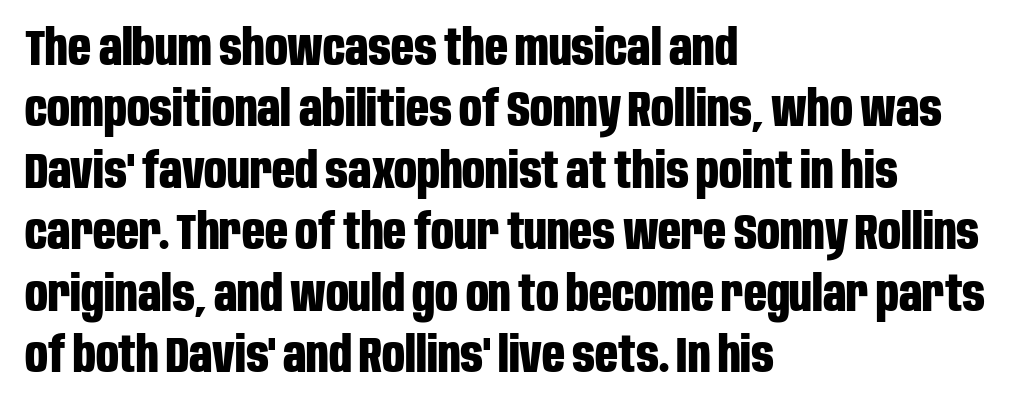
Bare-footed words on every line. Does the copy run flush right? No — it runs flush left. Nope, not italic — everything's standing straight. The glyphs in this specimen are sans serif.
